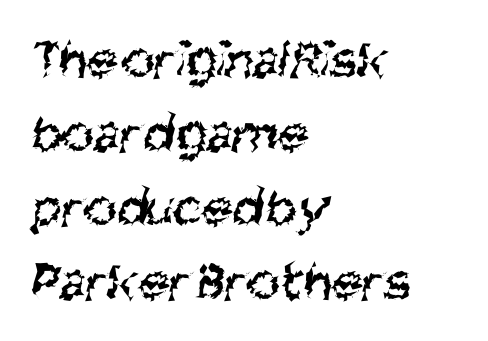
The image shows 56 px regular-weight, condensed sans-serif type; set left-aligned, normal line spacing (1.32x), normal letter spacing, not underlined; medium stroke contrast and a large x-height.
